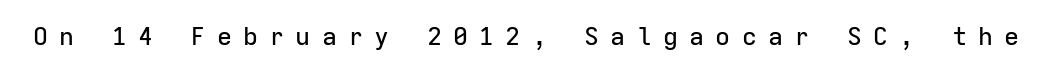
Q: Is the text italic (slanted)? A: No, it is upright.
Q: Is the text underlined? A: No.
Q: Is the spacing between letters normal or unusually wide? A: Unusually wide.
